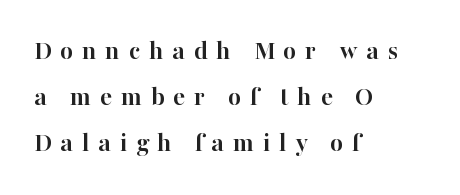
Q: Is the text bold? A: Yes.
Q: Is the text italic (slanted)? A: No, it is upright.
Q: Is the typeface a serif or a sans-serif typeface? A: Serif.
Q: Is the text underlined? A: No.
Q: How is the paragraph aligned? A: Left-aligned.
Q: Is the spacing between letters normal or unusually wide? A: Unusually wide.
Q: Is the spacing between lines tight, normal or loose? A: Normal.
Q: Width (condensed, normal, or wide)? A: Normal.
Q: Stroke contrast? A: High.
Q: x-height? A: Medium.
Q: Monospaced? A: No.
